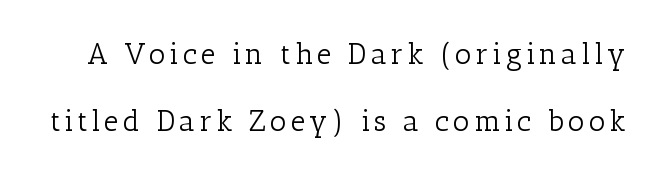
{"serif": "yes", "italic": "no", "bold": "no", "weight": "light", "width": "normal", "stroke_contrast": "low", "x_height": "medium", "monospaced": "no", "underline": "no", "line_spacing": "loose", "line_spacing_ratio": 2.3, "glyph_px": 29}
